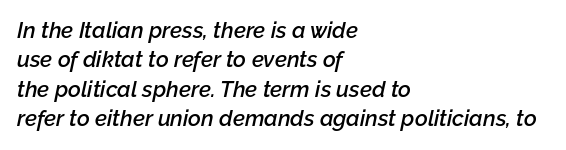
{"italic": "yes", "lean": "right", "slant_degrees": 12, "bold": "semi", "underline": "no", "align": "left", "line_spacing": "normal", "line_spacing_ratio": 1.34, "letter_spacing": "normal", "letter_spacing_em": 0.0, "glyph_px": 22}
